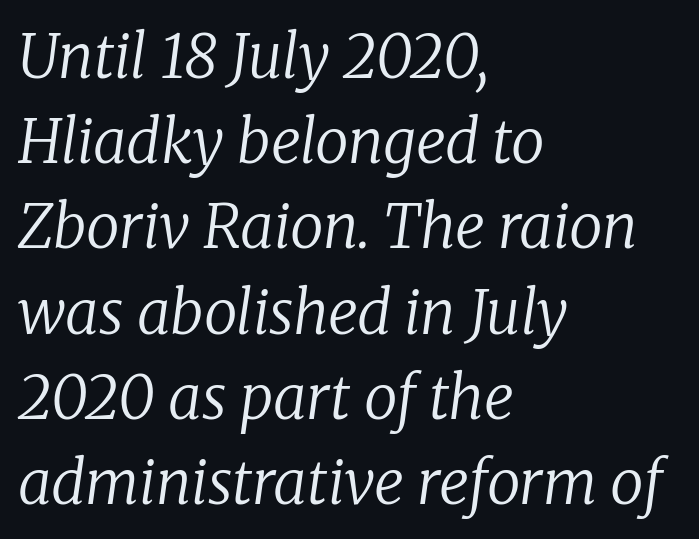
{"serif": "yes", "italic": "yes", "lean": "right", "slant_degrees": 8, "bold": "no", "weight": "regular", "width": "normal", "stroke_contrast": "low", "x_height": "medium", "monospaced": "no", "underline": "no", "align": "left", "line_spacing": "normal", "line_spacing_ratio": 1.42, "letter_spacing": "normal", "letter_spacing_em": 0.0, "glyph_px": 60}
